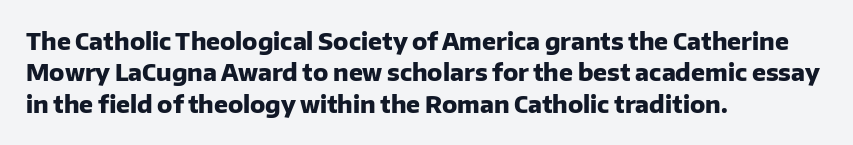
{"italic": "no", "bold": "yes", "underline": "no", "align": "left", "line_spacing": "normal", "line_spacing_ratio": 1.36, "letter_spacing": "normal", "letter_spacing_em": 0.0, "glyph_px": 23}
